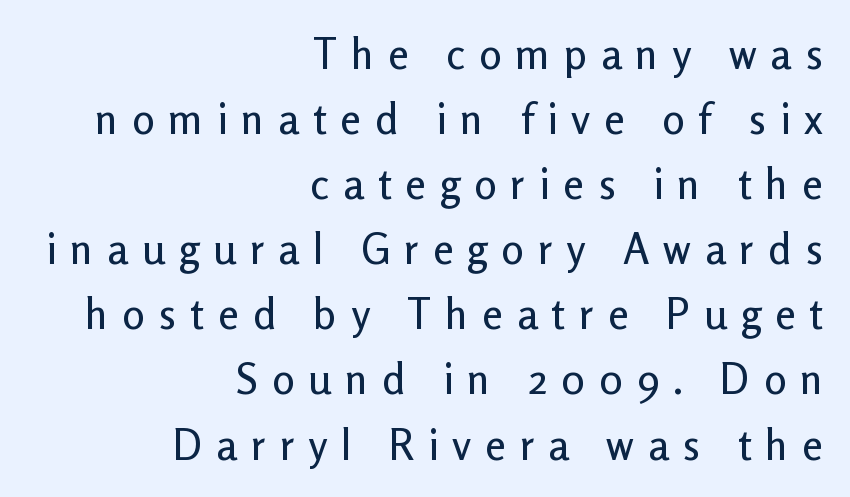
The image shows 42 px sans-serif type, upright; set right-aligned, normal line spacing (1.55x), unusually wide letter spacing (+0.33 em), not underlined; low stroke contrast and a medium x-height.
